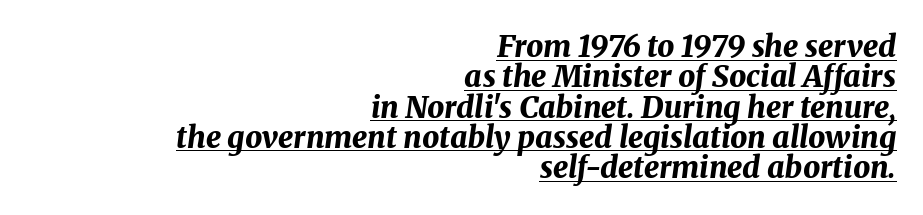
The image shows 30 px bold type, italic (leaning right); set right-aligned, tight line spacing (1.01x), normal letter spacing, underlined; medium stroke contrast and a medium x-height.
